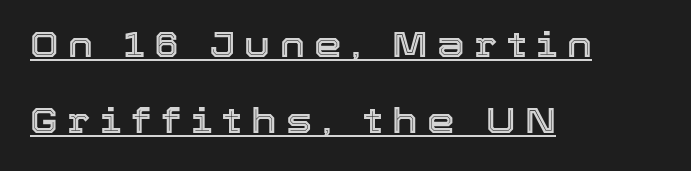
The image shows 35 px text type, upright; set left-aligned, loose line spacing (2.18x), unusually wide letter spacing (+0.27 em), underlined; a medium x-height.
